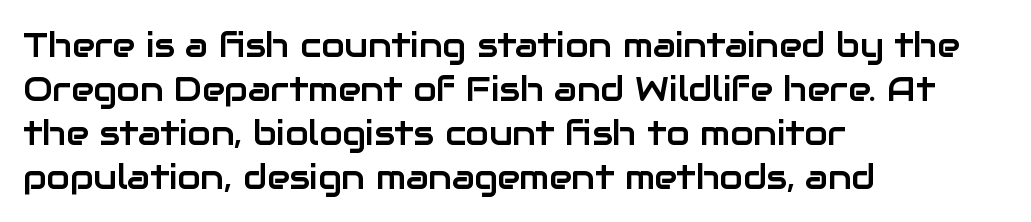
{"serif": "no", "italic": "no", "width": "normal", "stroke_contrast": "low", "x_height": "medium", "monospaced": "no", "underline": "no", "align": "left", "line_spacing": "normal", "line_spacing_ratio": 1.29, "letter_spacing": "normal", "letter_spacing_em": 0.0, "glyph_px": 34}
